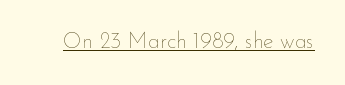
{"italic": "no", "bold": "no", "underline": "yes", "letter_spacing": "normal", "letter_spacing_em": 0.0, "glyph_px": 22}
